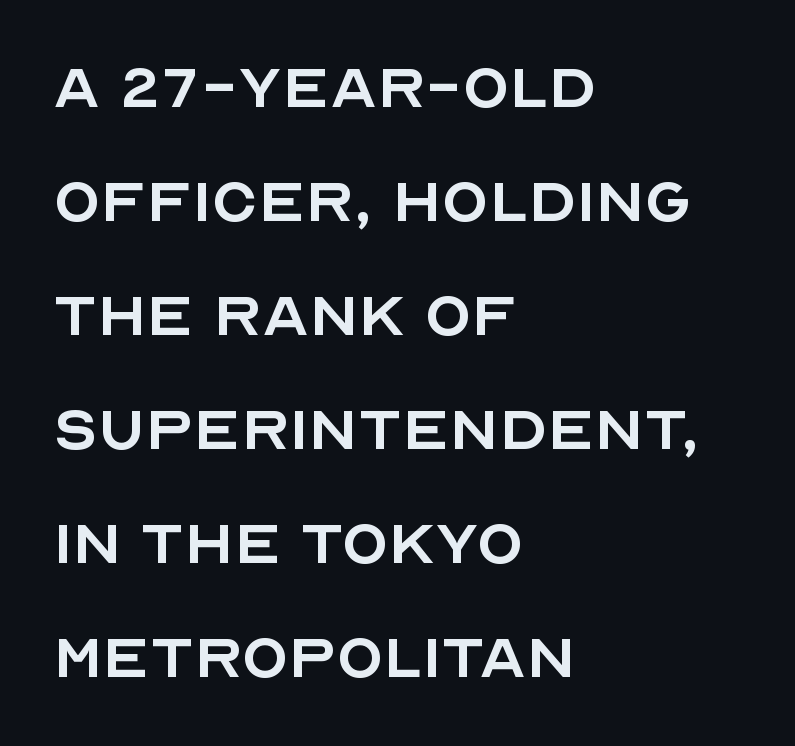
The image shows 76 px regular-weight sans-serif type, upright; set left-aligned, normal line spacing (1.5x), normal letter spacing, not underlined; a large x-height.
